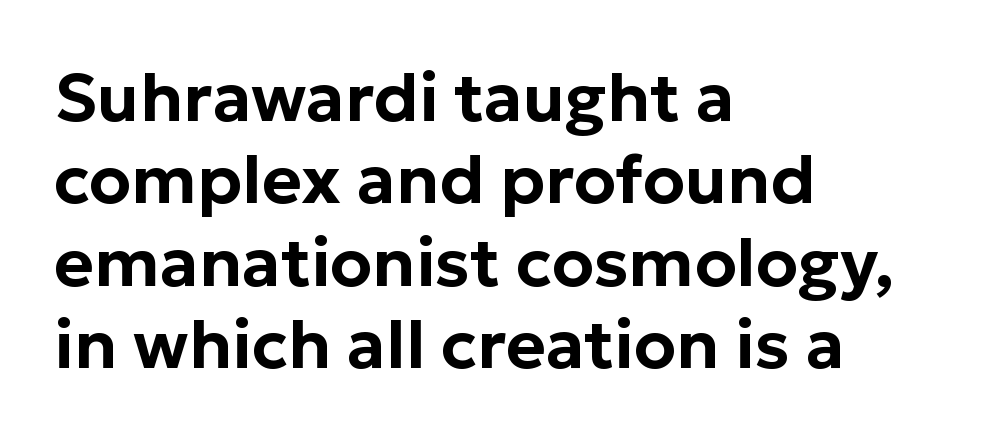
{"serif": "no", "italic": "no", "width": "normal", "stroke_contrast": "low", "x_height": "medium", "monospaced": "no", "underline": "no", "align": "left", "line_spacing_ratio": 1.21, "letter_spacing": "normal", "letter_spacing_em": 0.0, "glyph_px": 68}
